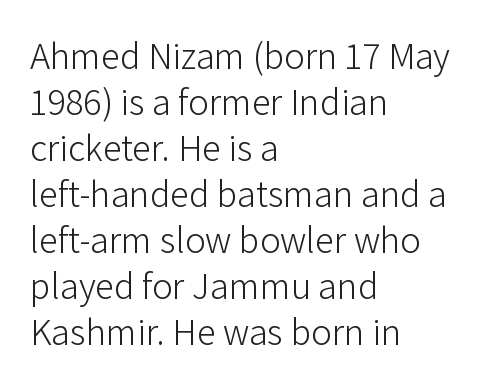
Spacing between characters is what you'd get straight out of the box. A typesetter would label this face a sans. Is this a fixed-width face? No — the glyphs have proportional, varying widths. Nothing heavy about these letters — not bold at all.
